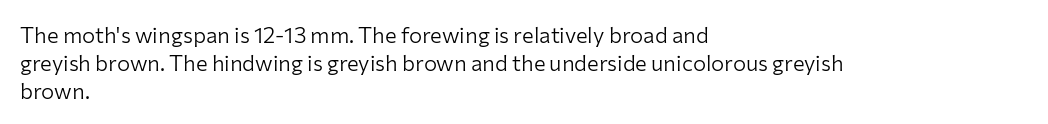
Q: Is the text bold? A: No.
Q: Is the text italic (slanted)? A: No, it is upright.
Q: Is the text underlined? A: No.
Q: How is the paragraph aligned? A: Left-aligned.
Q: Is the spacing between letters normal or unusually wide? A: Normal.
Q: Is the spacing between lines tight, normal or loose? A: Normal.
